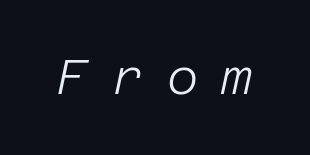
{"italic": "yes", "lean": "right", "slant_degrees": 12, "bold": "no", "weight": "light", "width": "normal", "stroke_contrast": "low", "x_height": "large", "underline": "no", "letter_spacing": "wide", "letter_spacing_em": 0.49, "glyph_px": 48}
